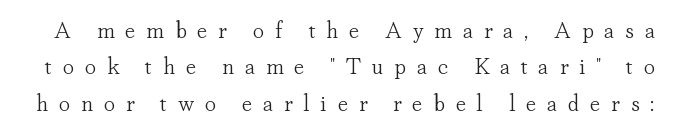
The letters look calm and open, with moderate or lighter stems. Unmarked baselines from the first word to the last. Characters follow at a spacing far wider than the type designer built in. The block of text has a typical density, with ordinary space between rows.
